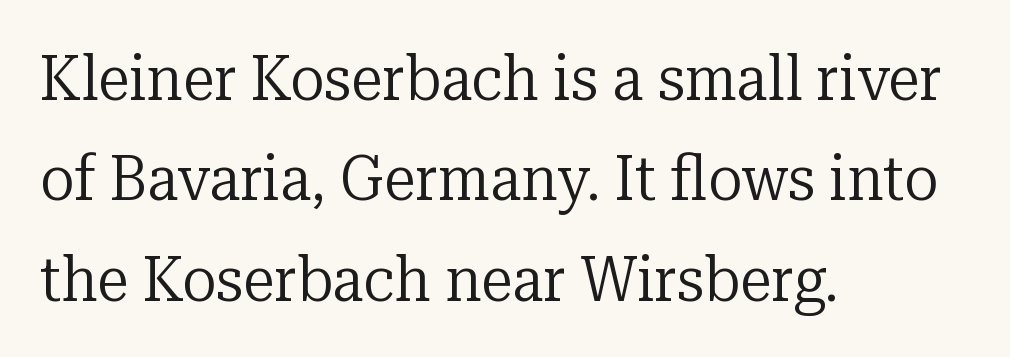
{"serif": "yes", "italic": "no", "bold": "no", "weight": "regular", "width": "normal", "stroke_contrast": "low", "x_height": "medium", "monospaced": "no", "underline": "no", "align": "left", "line_spacing": "normal", "line_spacing_ratio": 1.57, "letter_spacing": "normal", "letter_spacing_em": 0.0, "glyph_px": 64}
